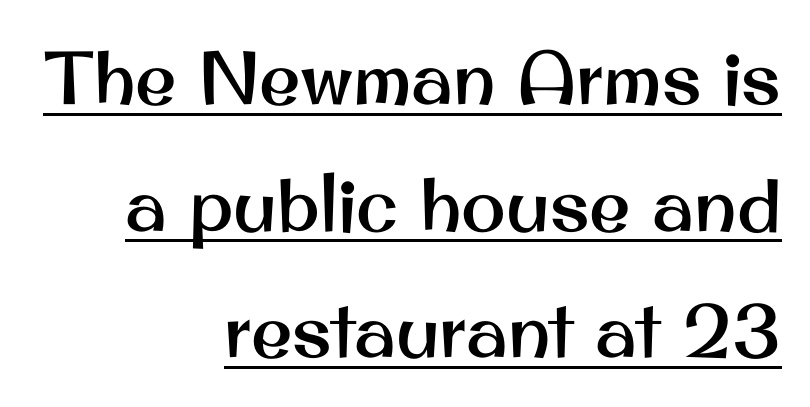
{"serif": "no", "italic": "no", "width": "normal", "stroke_contrast": "medium", "x_height": "small", "monospaced": "no", "underline": "yes", "align": "right", "line_spacing": "normal", "line_spacing_ratio": 1.69, "letter_spacing": "normal", "letter_spacing_em": 0.0, "glyph_px": 75}
